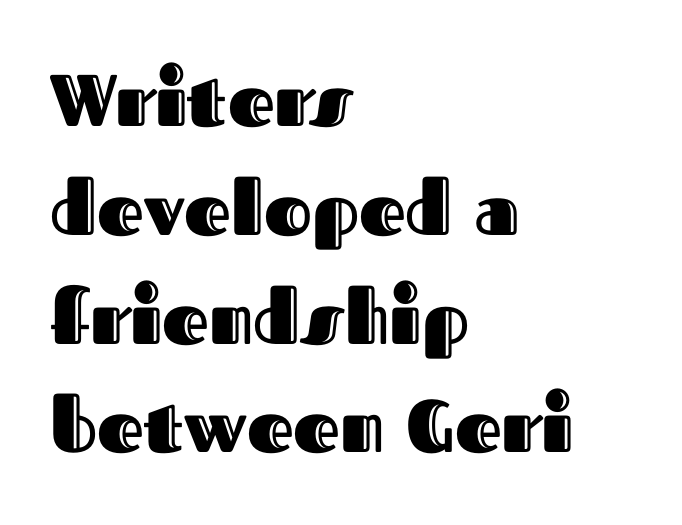
Posture: vertical. Has an underline been added? It has not. Alignment: flush left. Leading: standard.
